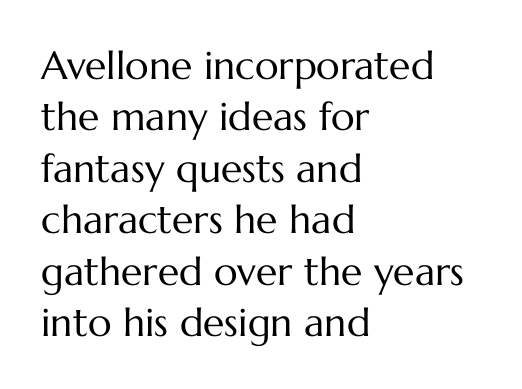
Q: Is the text bold? A: No.
Q: Is the text italic (slanted)? A: No, it is upright.
Q: Is the text underlined? A: No.
Q: How is the paragraph aligned? A: Left-aligned.
Q: Is the spacing between letters normal or unusually wide? A: Normal.
Q: Is the spacing between lines tight, normal or loose? A: Normal.
Q: Width (condensed, normal, or wide)? A: Normal.
Q: Stroke contrast? A: Medium.
Q: x-height? A: Medium.
Q: Monospaced? A: No.
